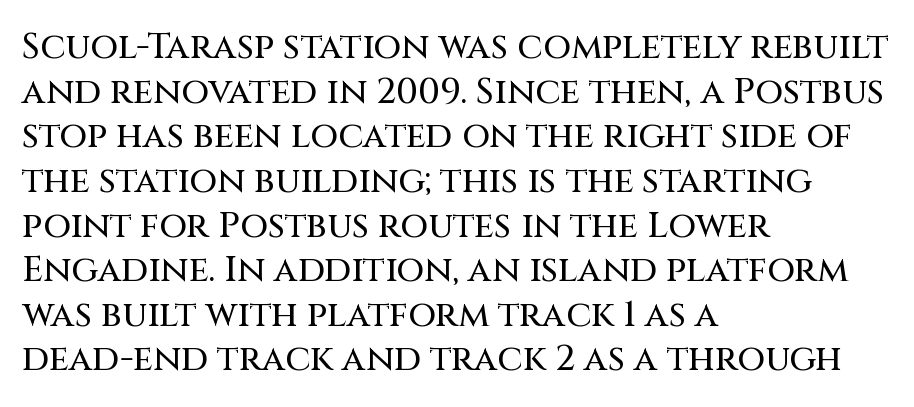
{"serif": "no", "italic": "no", "width": "normal", "stroke_contrast": "medium", "x_height": "large", "monospaced": "no", "underline": "no", "align": "left", "line_spacing_ratio": 1.24, "letter_spacing": "normal", "letter_spacing_em": 0.0, "glyph_px": 36}
